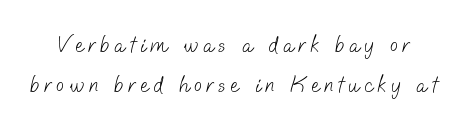
The image shows 23 px text type; set line spacing 1.75x, unusually wide letter spacing (+0.21 em), not underlined.
